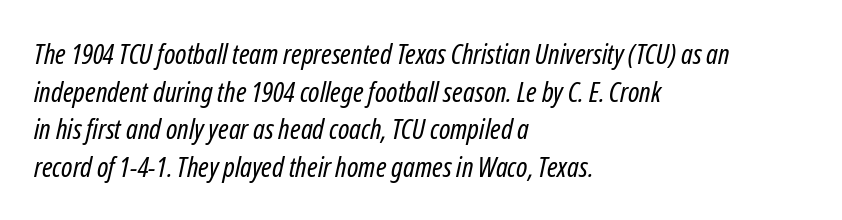
Q: Is the text bold? A: No.
Q: Is the text italic (slanted)? A: Yes, it leans right by about 12 degrees.
Q: Is the text underlined? A: No.
Q: How is the paragraph aligned? A: Left-aligned.
Q: Is the spacing between letters normal or unusually wide? A: Normal.
Q: Is the spacing between lines tight, normal or loose? A: Normal.
Q: Width (condensed, normal, or wide)? A: Condensed.
Q: Stroke contrast? A: Low.
Q: x-height? A: Medium.
Q: Monospaced? A: No.
